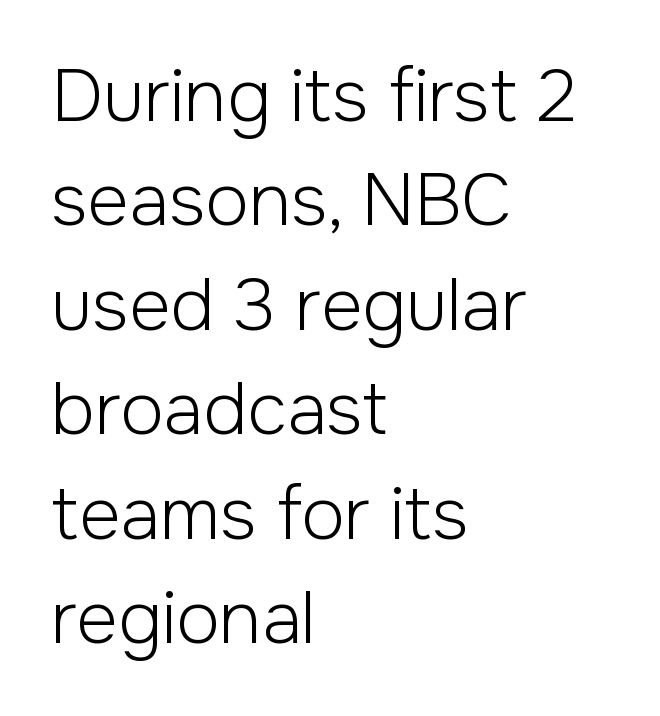
{"serif": "no", "italic": "no", "bold": "no", "weight": "light", "width": "normal", "stroke_contrast": "low", "x_height": "medium", "monospaced": "no", "underline": "no", "align": "left", "line_spacing": "normal", "line_spacing_ratio": 1.45, "letter_spacing": "normal", "letter_spacing_em": 0.0, "glyph_px": 72}
